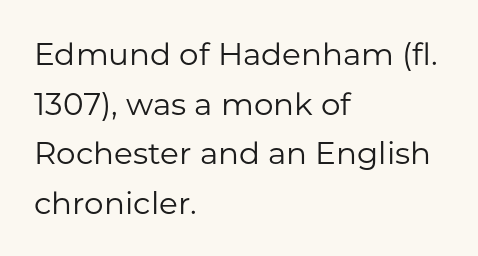
Q: Is the text bold? A: No.
Q: Is the text italic (slanted)? A: No, it is upright.
Q: Is the typeface a serif or a sans-serif typeface? A: Sans-serif.
Q: Is the text underlined? A: No.
Q: How is the paragraph aligned? A: Left-aligned.
Q: Is the spacing between letters normal or unusually wide? A: Normal.
Q: Is the spacing between lines tight, normal or loose? A: Normal.
Q: Width (condensed, normal, or wide)? A: Normal.
Q: Stroke contrast? A: Low.
Q: x-height? A: Medium.
Q: Monospaced? A: No.
